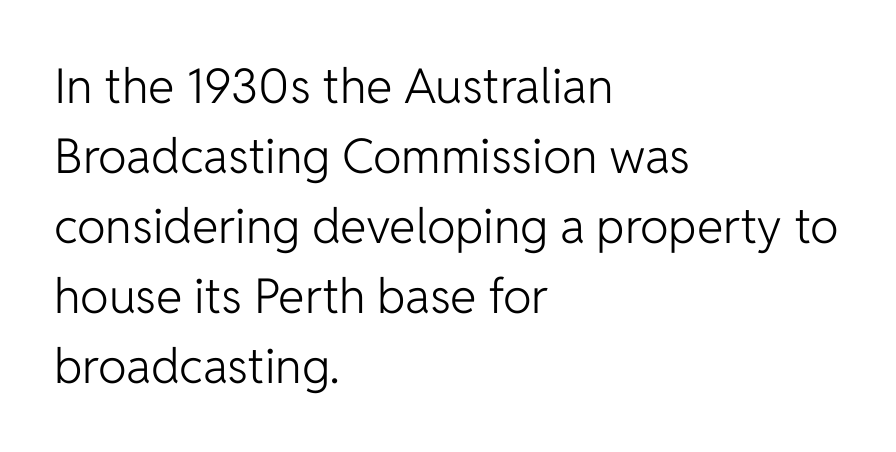
The image shows 48 px light sans-serif type, upright; set left-aligned, normal line spacing (1.46x), normal letter spacing, not underlined; low stroke contrast and a medium x-height.
